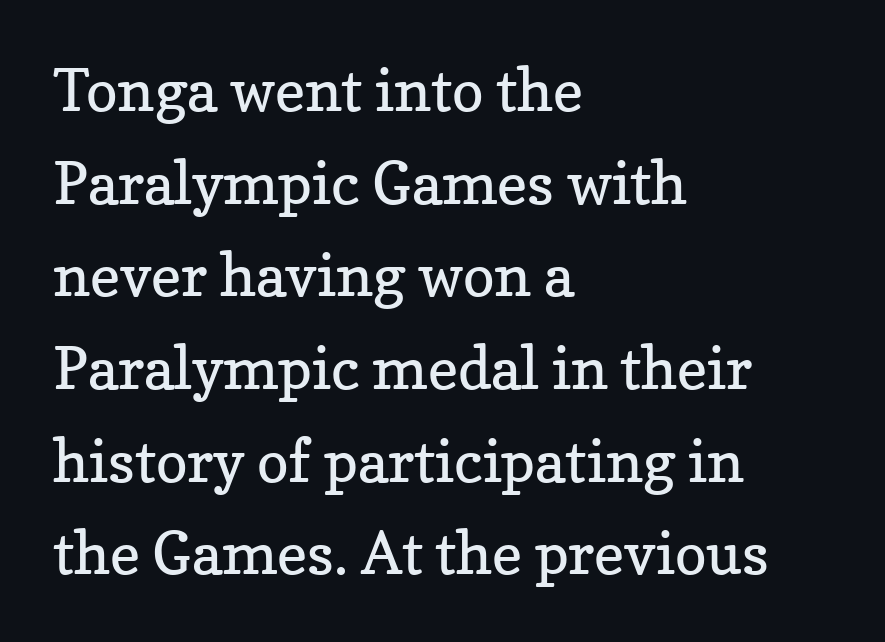
The image shows 59 px regular-weight serif type, upright; set left-aligned, normal line spacing (1.57x), normal letter spacing, not underlined; low stroke contrast and a medium x-height.
